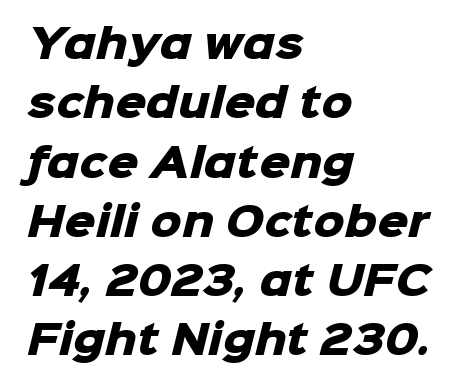
The rows are spaced the way most documents space them. The strip under each line holds only bare page. These lines are rendered in a variable-pitch font. Typographic density is high because the face is bold.
